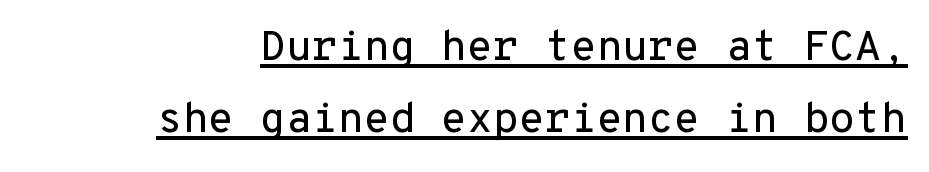
{"serif": "no", "italic": "no", "width": "normal", "stroke_contrast": "low", "x_height": "medium", "monospaced": "yes", "underline": "yes", "align": "right", "line_spacing_ratio": 1.72, "letter_spacing": "normal", "letter_spacing_em": 0.0, "glyph_px": 42}
